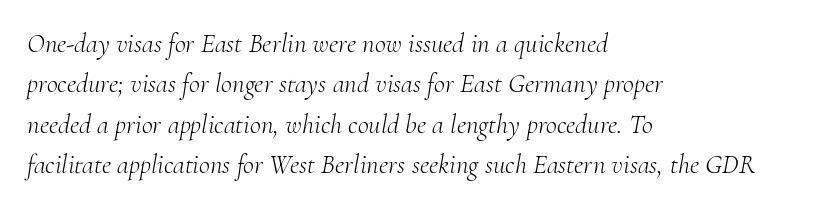
Q: Is the text bold? A: No.
Q: Is the text italic (slanted)? A: Yes, it leans right by about 10 degrees.
Q: Is the text underlined? A: No.
Q: How is the paragraph aligned? A: Left-aligned.
Q: Is the spacing between letters normal or unusually wide? A: Normal.
Q: Is the spacing between lines tight, normal or loose? A: Normal.
